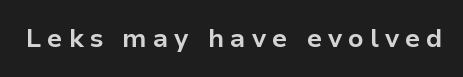
Has an underline been added? It has not. Substantial extra tracking has been applied to these lines. Italic? Not at all — the glyphs are vertical. This is heavy type, rendered in bold.
